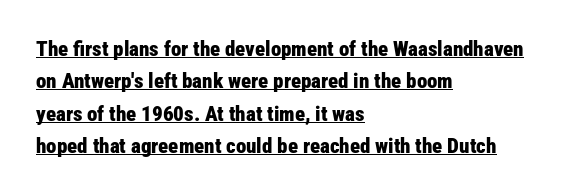
Q: Is the text bold? A: Yes.
Q: Is the text italic (slanted)? A: No, it is upright.
Q: Is the text underlined? A: Yes.
Q: How is the paragraph aligned? A: Left-aligned.
Q: Is the spacing between letters normal or unusually wide? A: Normal.
Q: Is the spacing between lines tight, normal or loose? A: Normal.
